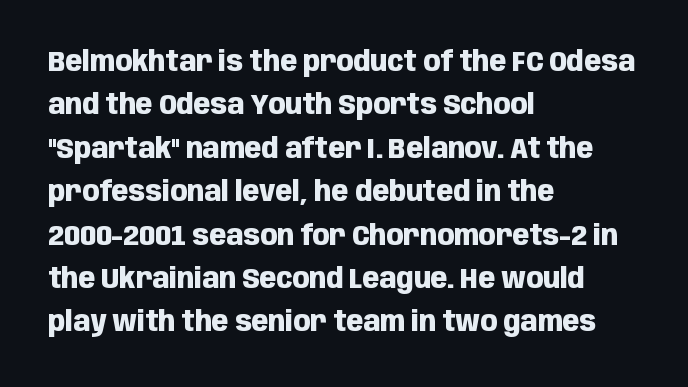
Q: Is the text bold? A: Yes.
Q: Is the text italic (slanted)? A: No, it is upright.
Q: Is the typeface a serif or a sans-serif typeface? A: Sans-serif.
Q: Is the text underlined? A: No.
Q: How is the paragraph aligned? A: Left-aligned.
Q: Is the spacing between letters normal or unusually wide? A: Normal.
Q: Is the spacing between lines tight, normal or loose? A: Normal.
Q: Width (condensed, normal, or wide)? A: Condensed.
Q: Stroke contrast? A: Low.
Q: x-height? A: Large.
Q: Monospaced? A: No.
